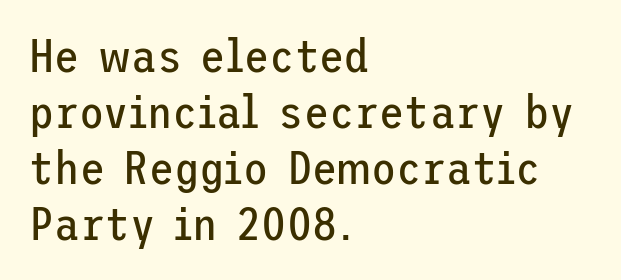
{"serif": "no", "italic": "no", "bold": "no", "weight": "regular", "width": "normal", "stroke_contrast": "low", "x_height": "medium", "underline": "no", "align": "left", "line_spacing_ratio": 1.22, "letter_spacing": "normal", "letter_spacing_em": 0.0, "glyph_px": 46}
